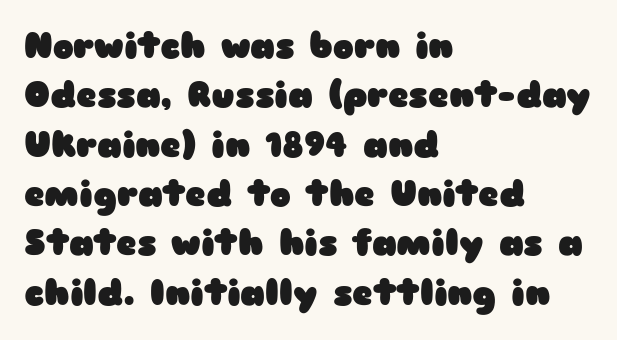
Check under the words: just untouched page. A full-strength bold gives these letters their thick strokes. Compared with a centered layout, this one pins lines to the left instead. The passage shown is typeset with a sans-serif family.
